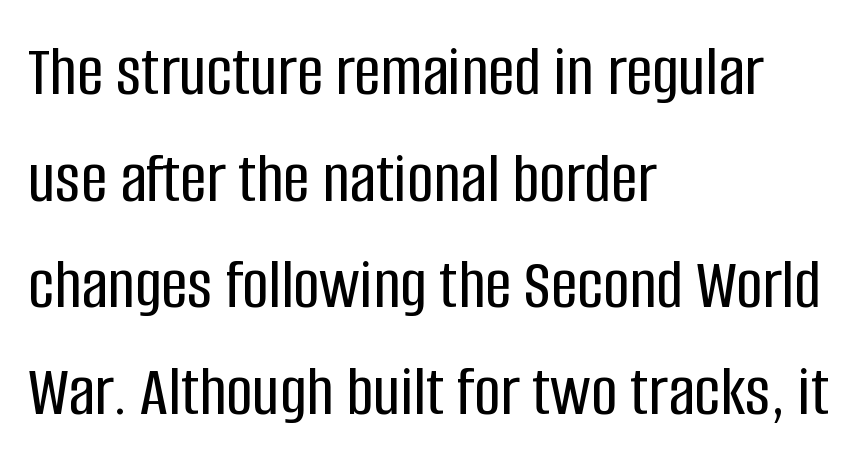
Caption: standard tracking, unaltered. The leading is moderate, giving the passage an even texture. Nobody drew a line under any word here. Which margin do the lines hug? The left one — the right edge is uneven.
